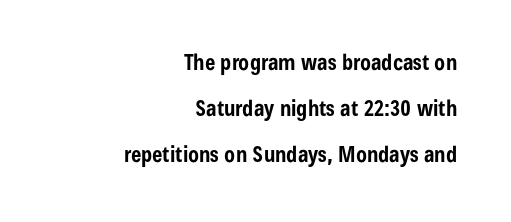
{"italic": "no", "bold": "yes", "underline": "no", "align": "right", "line_spacing": "loose", "line_spacing_ratio": 2.09, "letter_spacing": "normal", "letter_spacing_em": 0.0, "glyph_px": 22}
